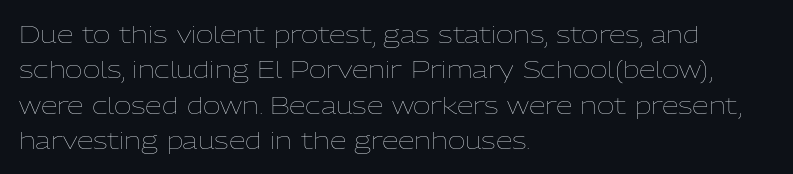
Q: Is the text bold? A: No.
Q: Is the text italic (slanted)? A: No, it is upright.
Q: Is the text underlined? A: No.
Q: How is the paragraph aligned? A: Left-aligned.
Q: Is the spacing between letters normal or unusually wide? A: Normal.
Q: Is the spacing between lines tight, normal or loose? A: Normal.
